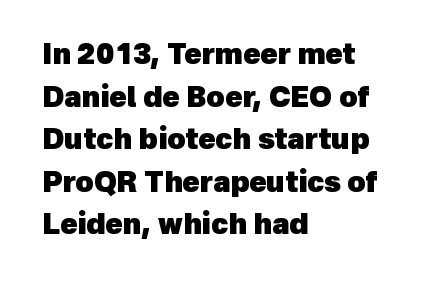
Q: Is the text bold? A: Yes.
Q: Is the typeface a serif or a sans-serif typeface? A: Sans-serif.
Q: Is the text underlined? A: No.
Q: How is the paragraph aligned? A: Left-aligned.
Q: Is the spacing between letters normal or unusually wide? A: Normal.
Q: Is the spacing between lines tight, normal or loose? A: Normal.
Q: Width (condensed, normal, or wide)? A: Normal.
Q: x-height? A: Medium.
Q: Monospaced? A: No.
